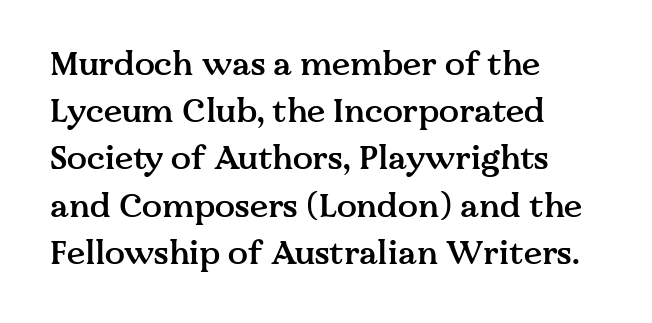
The image shows 33 px semibold serif type, upright; set left-aligned, normal line spacing (1.43x), normal letter spacing, not underlined; medium stroke contrast and a medium x-height.
